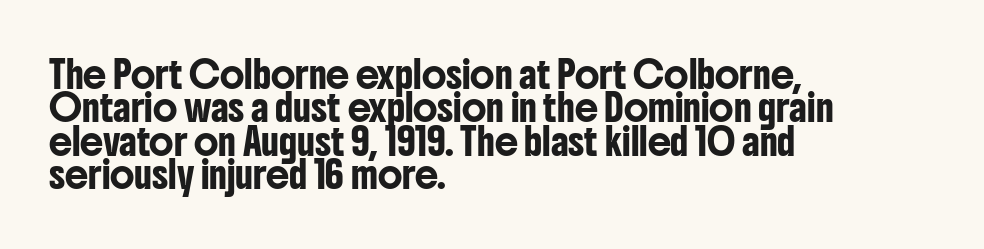
Q: Is the text italic (slanted)? A: No, it is upright.
Q: Is the text underlined? A: No.
Q: How is the paragraph aligned? A: Left-aligned.
Q: Is the spacing between letters normal or unusually wide? A: Normal.
Q: Is the spacing between lines tight, normal or loose? A: Normal.
